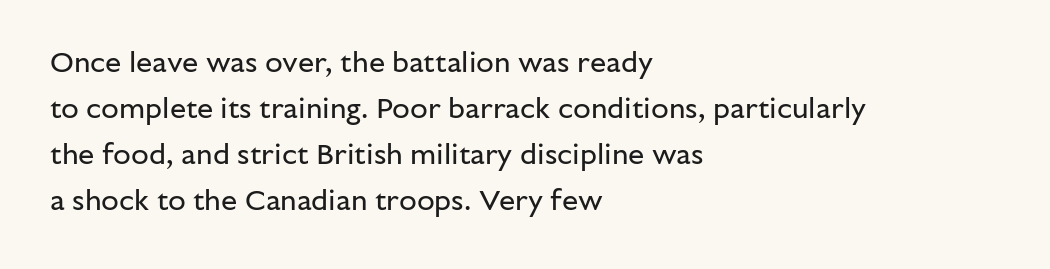
Clear beneath every line of the passage. Which margin do the lines hug? The left one — the right edge is uneven. Each letter keeps its own natural width here, so spacing adapts to shape. Is the stroke heavy? The answer is a plain regular-or-lighter.
